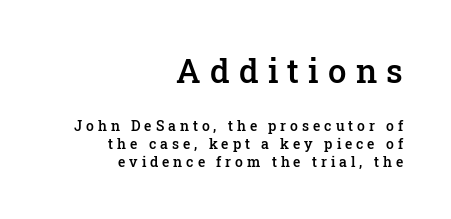
These lines are rendered in a variable-pitch font. The passage shown stacks its lines at a standard gap. A typesetter would call this heavily tracked-out type. Upright lettering throughout.
